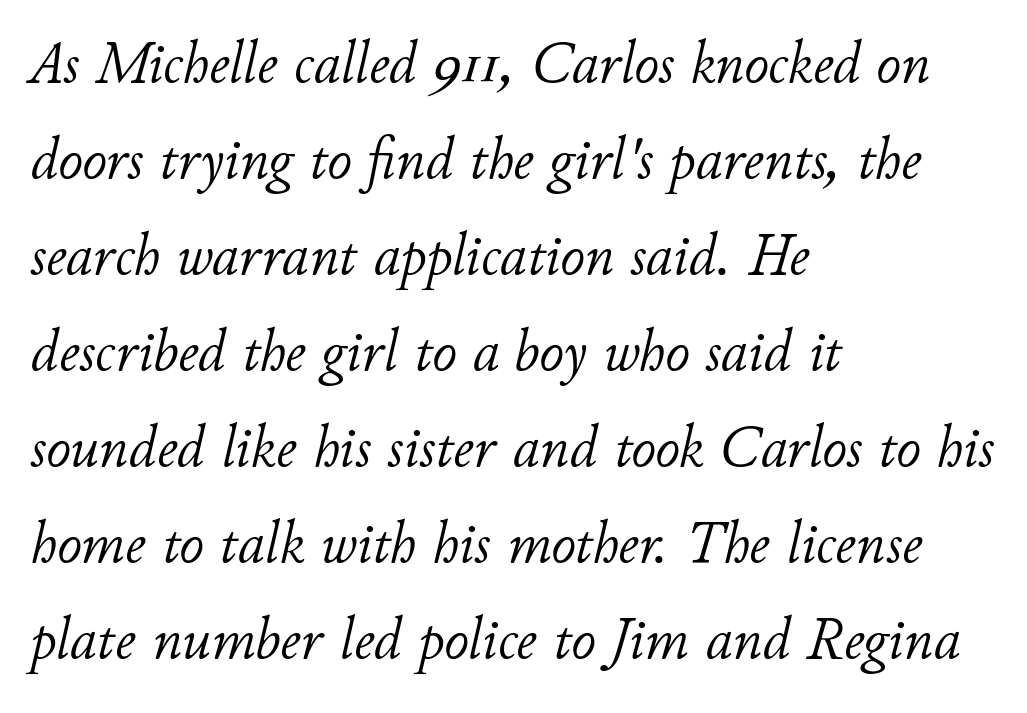
{"italic": "yes", "lean": "right", "slant_degrees": 11, "bold": "no", "weight": "light", "width": "normal", "stroke_contrast": "low", "x_height": "small", "monospaced": "no", "underline": "no", "align": "left", "line_spacing": "normal", "line_spacing_ratio": 1.6, "letter_spacing": "normal", "letter_spacing_em": 0.0, "glyph_px": 60}
